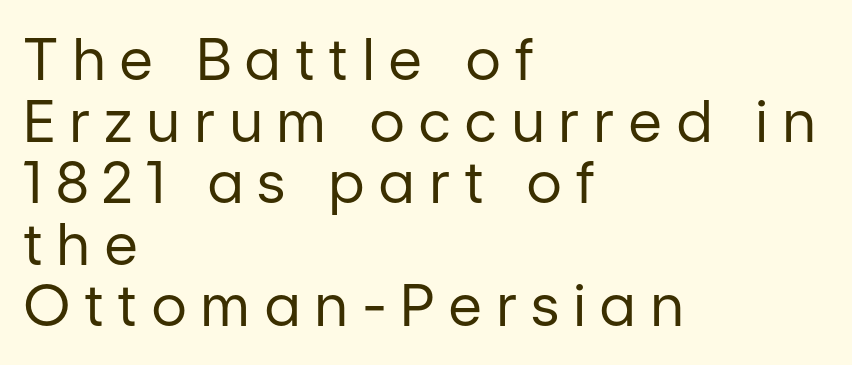
Q: Is the text bold? A: No.
Q: Is the text italic (slanted)? A: No, it is upright.
Q: Is the typeface a serif or a sans-serif typeface? A: Sans-serif.
Q: Is the text underlined? A: No.
Q: How is the paragraph aligned? A: Left-aligned.
Q: Is the spacing between letters normal or unusually wide? A: Unusually wide.
Q: Is the spacing between lines tight, normal or loose? A: Tight.
Q: Width (condensed, normal, or wide)? A: Normal.
Q: Stroke contrast? A: Low.
Q: x-height? A: Medium.
Q: Monospaced? A: No.
